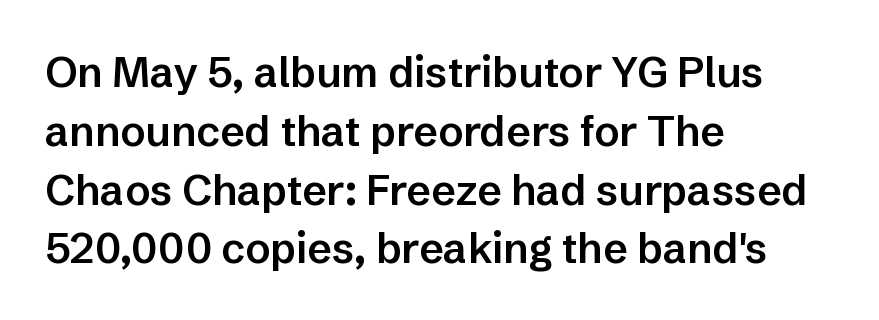
The image shows 42 px semibold sans-serif type, upright; set left-aligned, normal line spacing (1.4x), normal letter spacing, not underlined; low stroke contrast and a medium x-height.
